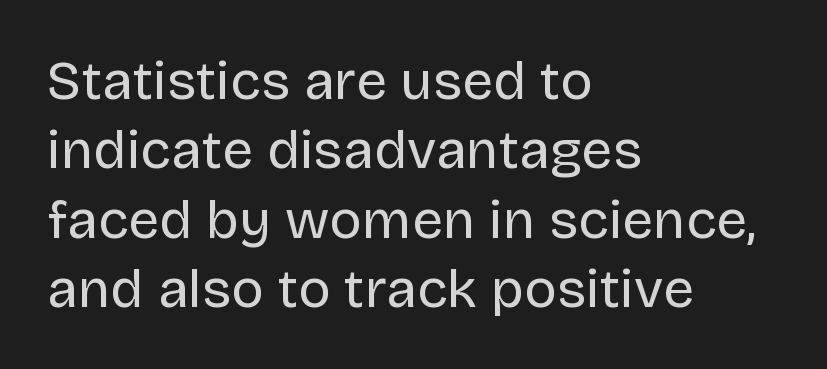
Character widths vary here, with narrow letters taking less room than wide ones. A typesetter would call this zero additional tracking. Reading down the column, the eye jumps a familiar distance to each next line. Short and long lines alike share a common starting point at left.
